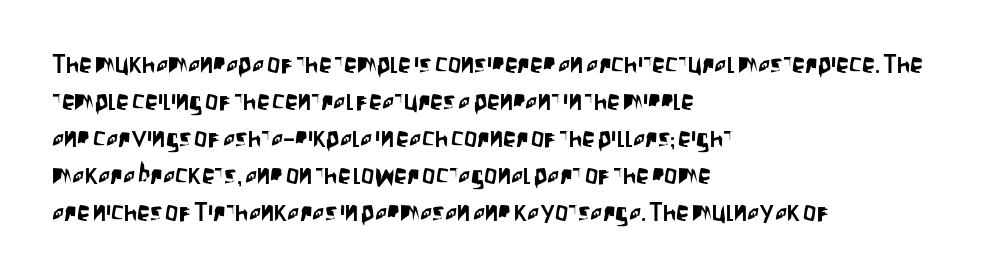
Q: Is the text italic (slanted)? A: No, it is upright.
Q: Is the text underlined? A: No.
Q: How is the paragraph aligned? A: Left-aligned.
Q: Is the spacing between letters normal or unusually wide? A: Normal.
Q: Is the spacing between lines tight, normal or loose? A: Normal.
